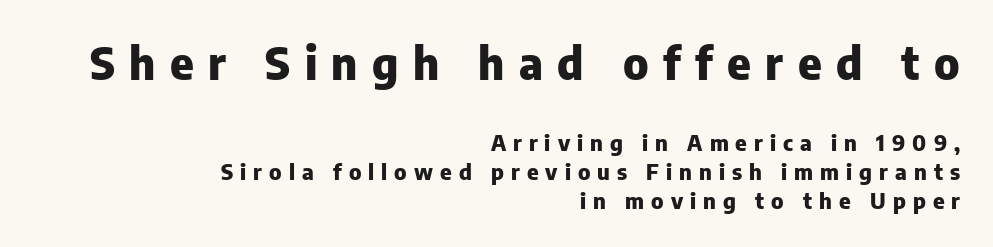
The image shows 45 px heavy sans-serif type, upright; set right-aligned, normal line spacing (1.31x), unusually wide letter spacing (+0.32 em), not underlined; the first (top) block is 2.05x larger; low stroke contrast and a medium x-height.
